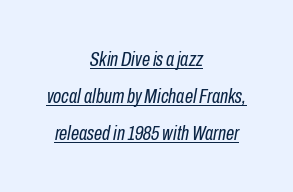
Underlining? Definitely there. The text carries the slant typical of an italic or oblique font. The line texture is even and compact thanks to regular tracking. Stems here are at most as thick as an everyday book face. The paragraph shown floats in the horizontal middle.
